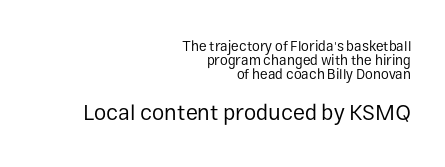
The image shows 22 px text type, upright; set right-aligned, tight line spacing (1.0x), normal letter spacing, not underlined; the second (bottom) block is 1.57x larger.
